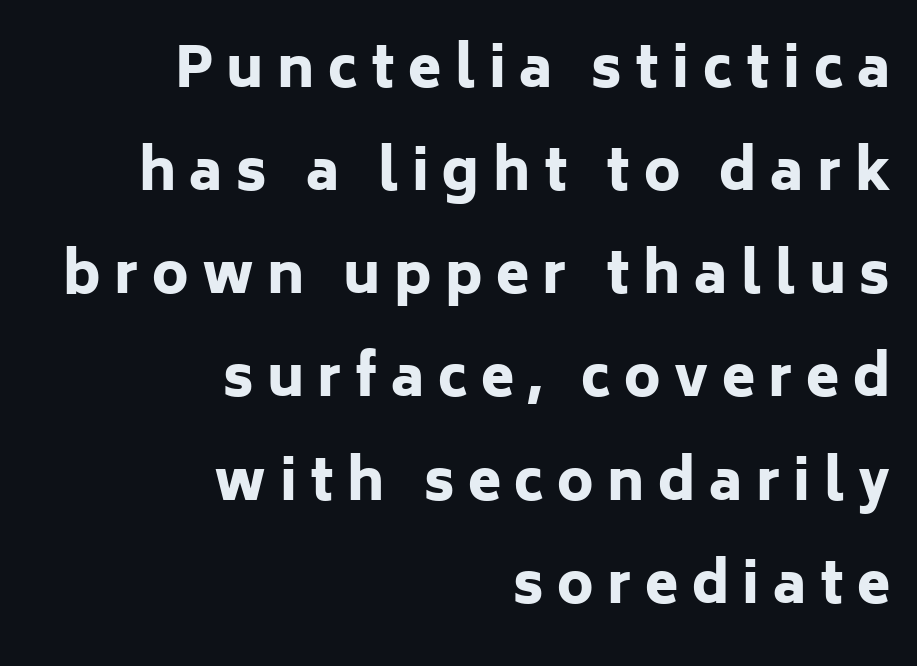
Whoever set this chose breathing room over compactness in the vertical rhythm. This sample uses expanded letter spacing, leaving extra air between glyphs. This sample has the flowing, uneven cadence of proportional lettering. A dark, heavy texture on the line: the type is bold.
